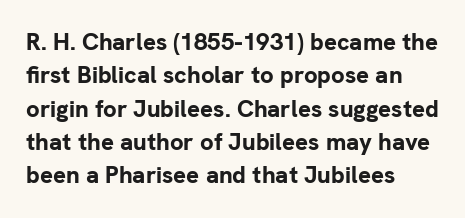
The image shows 24 px bold type, upright; set left-aligned, normal line spacing (1.39x), normal letter spacing, not underlined.
